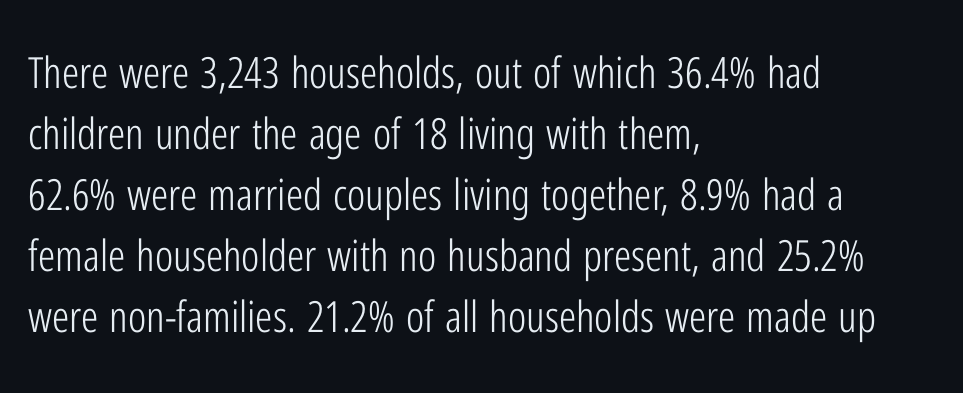
{"serif": "no", "italic": "no", "bold": "no", "weight": "light", "width": "condensed", "stroke_contrast": "low", "x_height": "medium", "monospaced": "no", "underline": "no", "align": "left", "line_spacing": "normal", "line_spacing_ratio": 1.42, "letter_spacing": "normal", "letter_spacing_em": 0.0, "glyph_px": 43}
